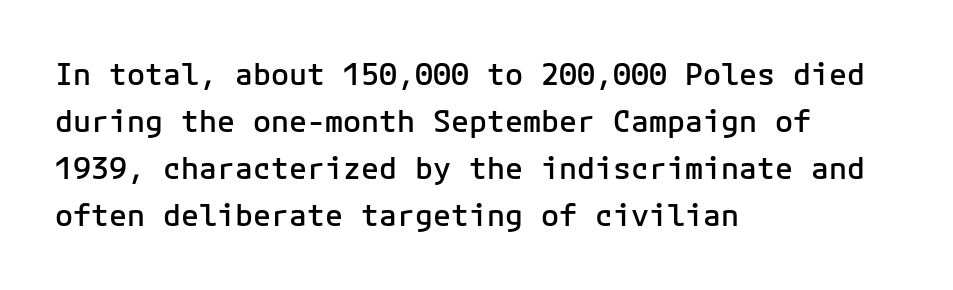
{"serif": "no", "italic": "no", "bold": "semi", "weight": "semibold", "width": "normal", "stroke_contrast": "low", "x_height": "medium", "monospaced": "yes", "underline": "no", "align": "left", "line_spacing": "normal", "line_spacing_ratio": 1.57, "letter_spacing": "normal", "letter_spacing_em": 0.0, "glyph_px": 30}
